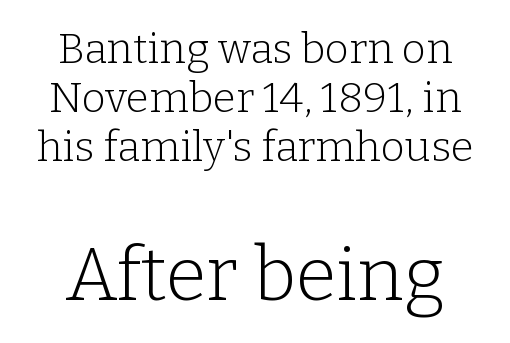
Q: Is the text bold? A: No.
Q: Is the text italic (slanted)? A: No, it is upright.
Q: Is the typeface a serif or a sans-serif typeface? A: Serif.
Q: Is the text underlined? A: No.
Q: Is the spacing between letters normal or unusually wide? A: Normal.
Q: Which block of text is set in a larger size, the first (top) or the second (bottom)? A: The second (bottom) one.
Q: Width (condensed, normal, or wide)? A: Normal.
Q: Stroke contrast? A: Low.
Q: x-height? A: Medium.
Q: Monospaced? A: No.
